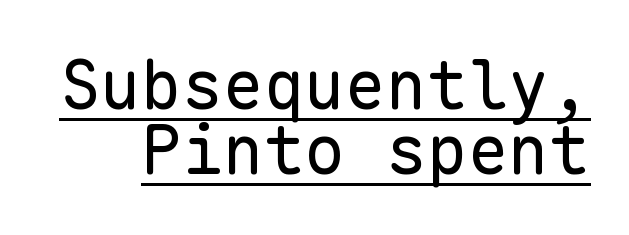
Each line of the rendering has a horizontal stroke beneath the glyphs. These lines were composed using upright roman letters. Stroke terminals: plain, sans-serif. Fixed-width glyphs throughout — classic coding-font behaviour.
